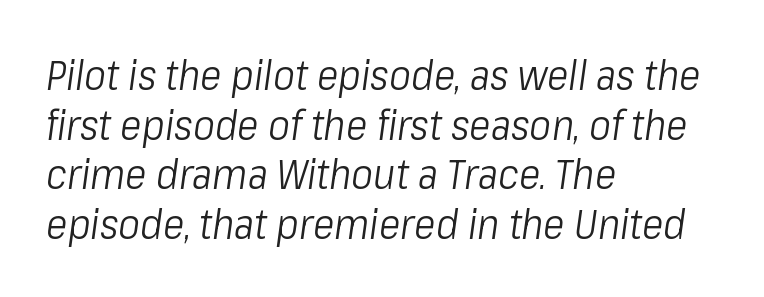
{"italic": "yes", "lean": "right", "slant_degrees": 8, "bold": "no", "weight": "light", "width": "condensed", "stroke_contrast": "low", "x_height": "medium", "monospaced": "no", "underline": "no", "align": "left", "line_spacing_ratio": 1.21, "letter_spacing": "normal", "letter_spacing_em": 0.0, "glyph_px": 41}
